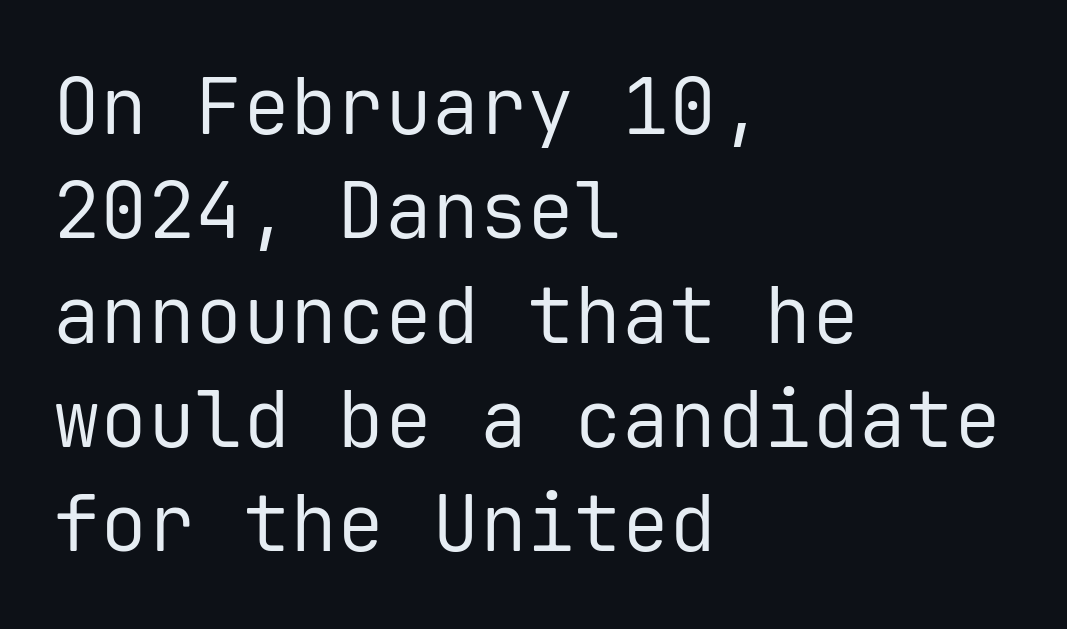
The words here are not underlined. The font family rendered here belongs to the sans-serif group. Think of a typewriter: that constant character pitch is what you see here. These lines stack with their left ends in a neat column. Summary of weight: not heavy and not bold. The leading is moderate, giving the passage an even texture.
